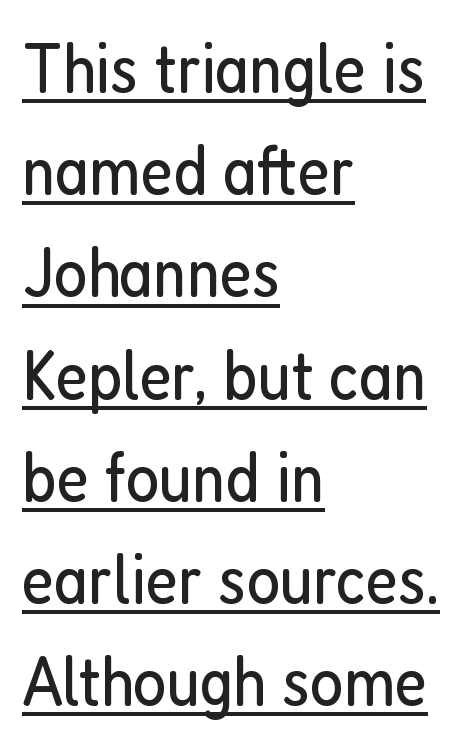
{"serif": "no", "italic": "no", "bold": "no", "weight": "regular", "width": "condensed", "stroke_contrast": "low", "x_height": "medium", "monospaced": "no", "underline": "yes", "align": "left", "line_spacing": "normal", "line_spacing_ratio": 1.44, "letter_spacing": "normal", "letter_spacing_em": 0.0, "glyph_px": 71}
